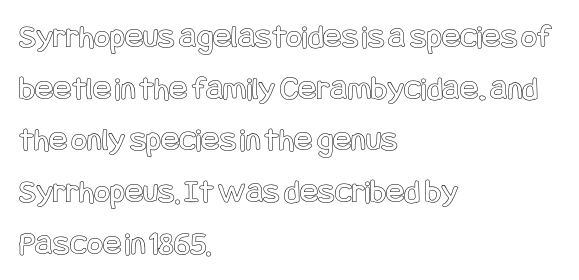
Q: Is the text italic (slanted)? A: No, it is upright.
Q: Is the text underlined? A: No.
Q: How is the paragraph aligned? A: Left-aligned.
Q: Is the spacing between letters normal or unusually wide? A: Normal.
Q: Is the spacing between lines tight, normal or loose? A: Normal.
Q: Width (condensed, normal, or wide)? A: Condensed.
Q: x-height? A: Large.
